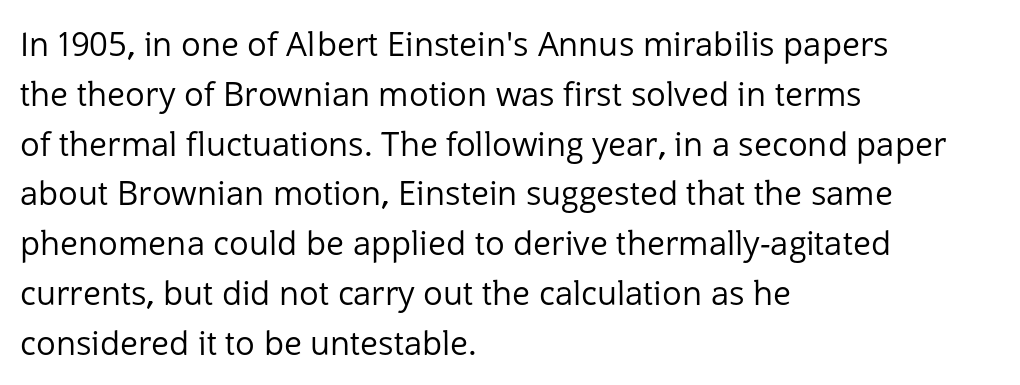
The image shows 33 px regular-weight sans-serif type, upright; set left-aligned, normal line spacing (1.51x), normal letter spacing, not underlined; low stroke contrast and a medium x-height.
